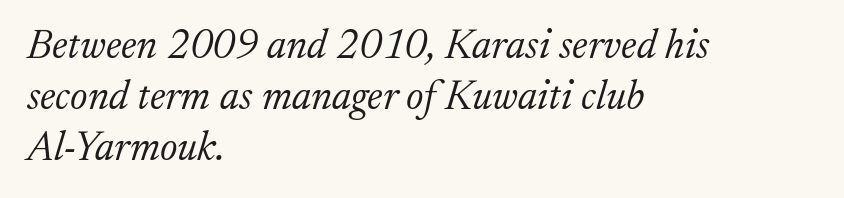
The image shows 41 px light serif type, italic (leaning right); set left-aligned, line spacing 1.24x, normal letter spacing, not underlined; low stroke contrast and a medium x-height.
